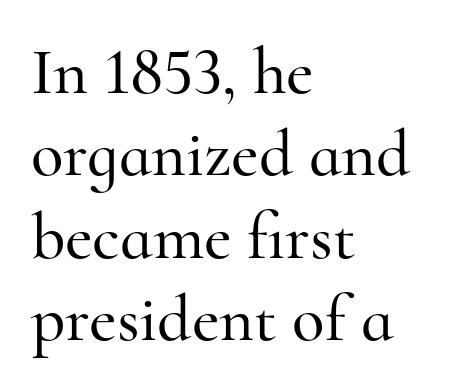
The image shows 67 px serif type, upright; set left-aligned, line spacing 1.23x, normal letter spacing, not underlined; high stroke contrast and a small x-height.
